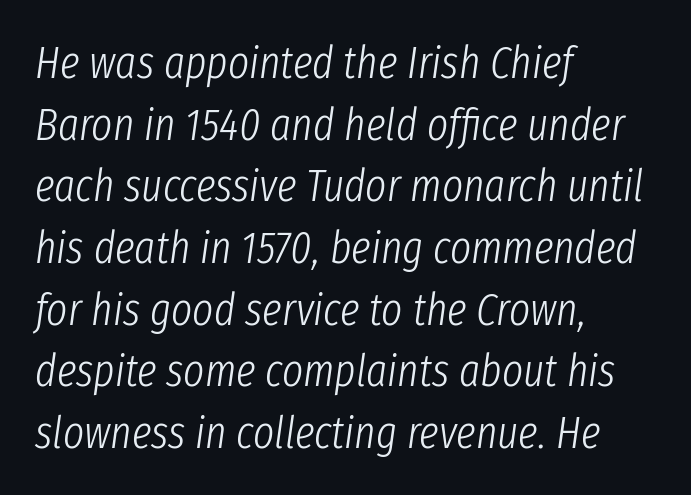
Is this a fixed-width face? No — the glyphs have proportional, varying widths. Line starts are locked; line ends wander. Check under the words: just untouched page. On a weight scale, this lands at 450 or below. Every character sits at an angle, as italics do. The vertical gap from one line to the next is medium.
